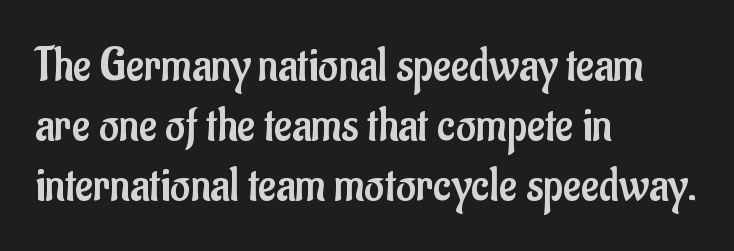
Is this a sans? Yes — the strokes have no serifs. This sample is left-justified, so line endings fall wherever the words run out. Unmarked baselines from the first word to the last. The tracking reads as untouched default to a designer's eye.
